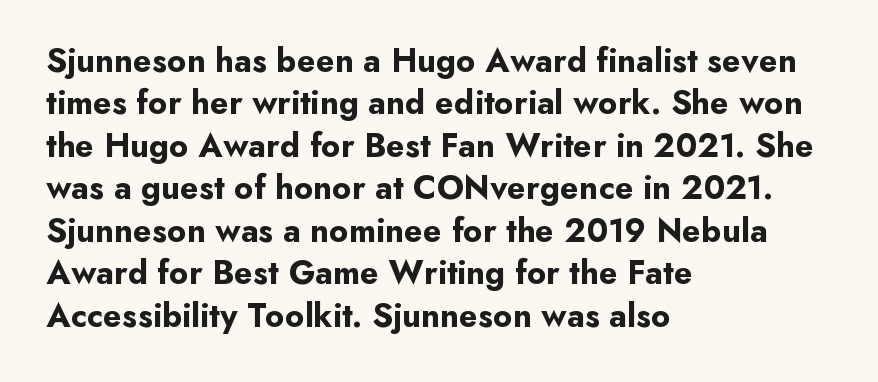
Q: Is the text bold? A: Yes.
Q: Is the text italic (slanted)? A: No, it is upright.
Q: Is the typeface a serif or a sans-serif typeface? A: Sans-serif.
Q: Is the text underlined? A: No.
Q: How is the paragraph aligned? A: Left-aligned.
Q: Is the spacing between letters normal or unusually wide? A: Normal.
Q: Is the spacing between lines tight, normal or loose? A: Normal.
Q: Width (condensed, normal, or wide)? A: Normal.
Q: Stroke contrast? A: Low.
Q: x-height? A: Small.
Q: Monospaced? A: No.
